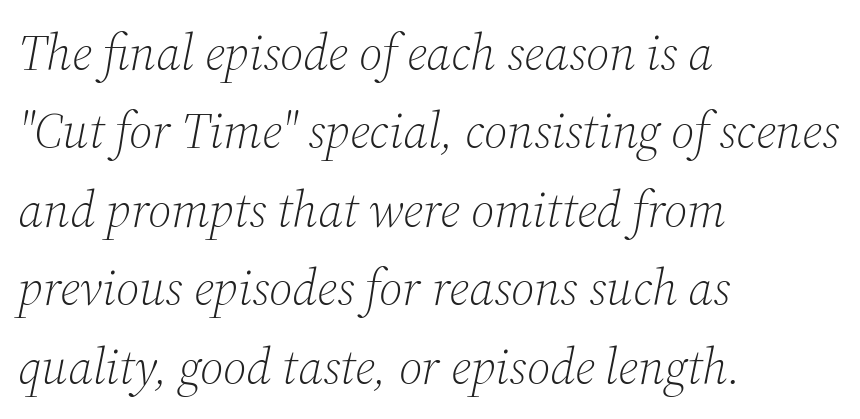
{"serif": "yes", "italic": "yes", "lean": "right", "slant_degrees": 12, "bold": "no", "weight": "light", "width": "normal", "stroke_contrast": "medium", "x_height": "medium", "monospaced": "no", "underline": "no", "align": "left", "line_spacing": "normal", "line_spacing_ratio": 1.57, "letter_spacing": "normal", "letter_spacing_em": 0.0, "glyph_px": 50}
